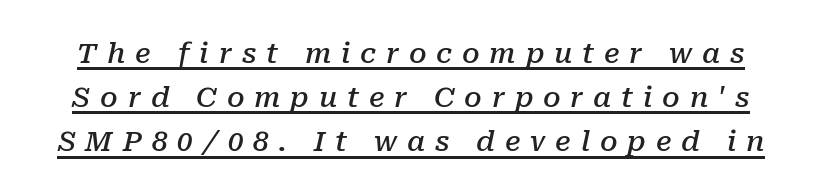
Italic: yes, the glyphs are oblique. Each letter keeps its own natural width here, so spacing adapts to shape. The lines sit at an ordinary, default distance from one another. There is plenty of visible air inserted between adjacent glyphs. Notice how a bar underscores the lettering throughout. Strokes here are thickened, but only to semibold level.
